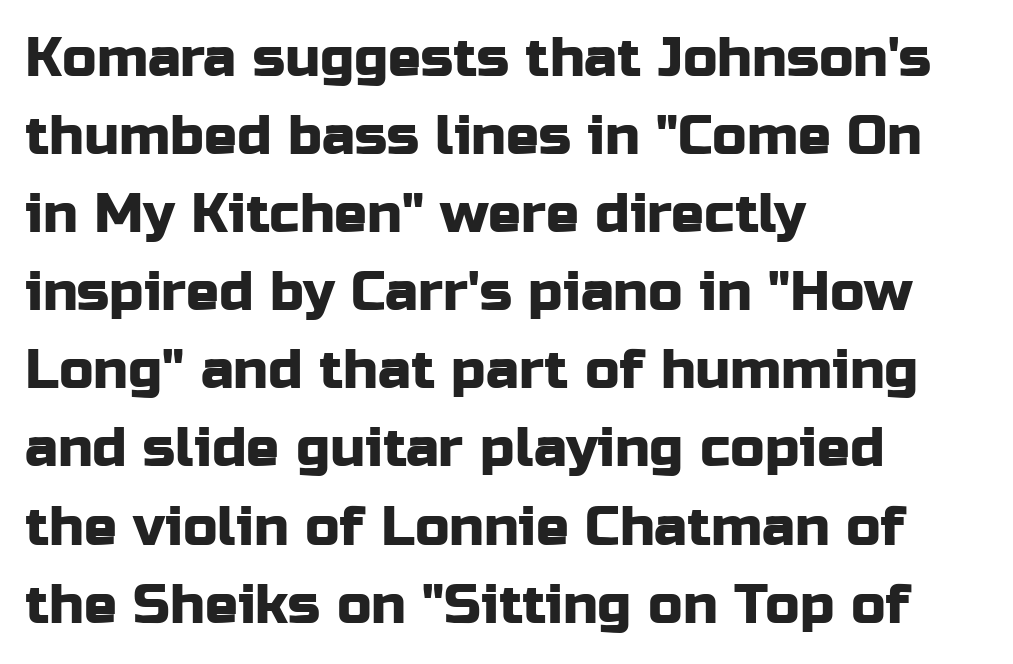
The image shows 55 px sans-serif type, upright; set left-aligned, normal line spacing (1.42x), normal letter spacing, not underlined; low stroke contrast and a medium x-height.
